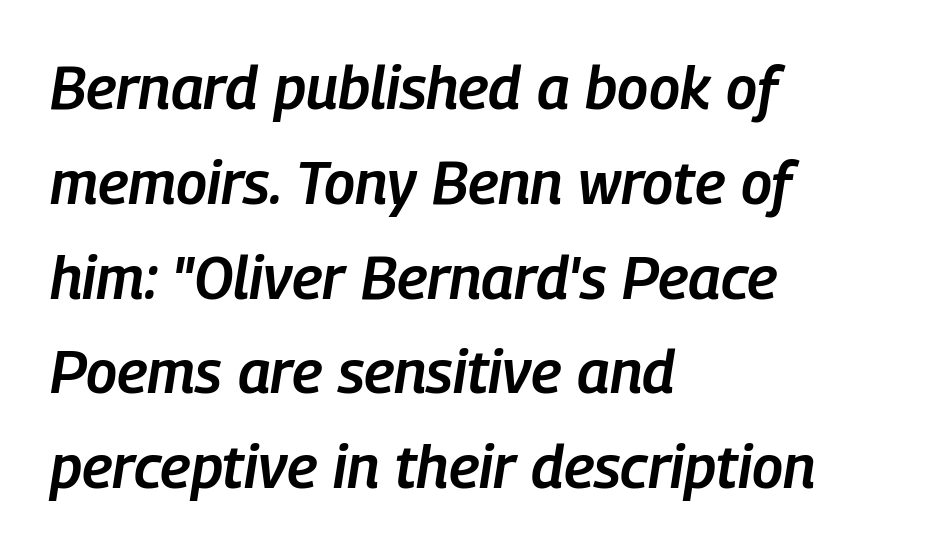
Q: Is the text bold? A: Semi-bold.
Q: Is the text italic (slanted)? A: Yes, it leans right by about 9 degrees.
Q: Is the text underlined? A: No.
Q: How is the paragraph aligned? A: Left-aligned.
Q: Is the spacing between letters normal or unusually wide? A: Normal.
Q: Is the spacing between lines tight, normal or loose? A: Normal.
Q: Width (condensed, normal, or wide)? A: Condensed.
Q: Stroke contrast? A: Low.
Q: x-height? A: Medium.
Q: Monospaced? A: No.
